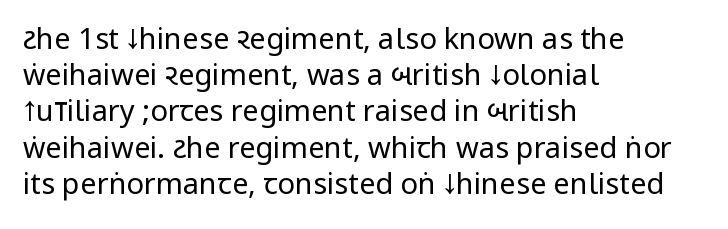
The image shows 29 px regular-weight, condensed sans-serif type, upright; set left-aligned, normal line spacing (1.25x), normal letter spacing, not underlined; low stroke contrast.
